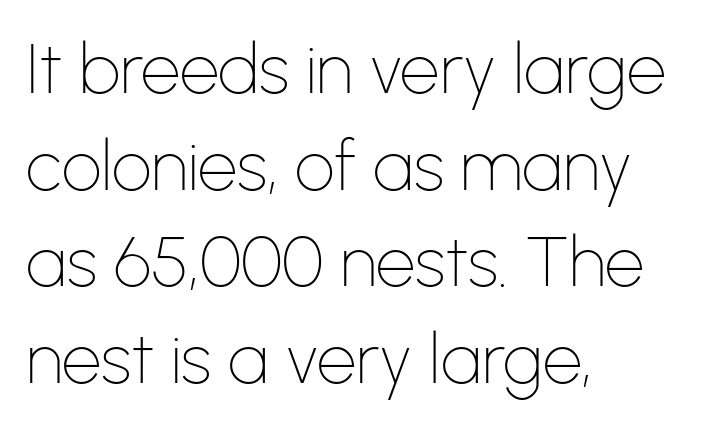
The image shows 70 px thin sans-serif type, upright; set left-aligned, normal line spacing (1.38x), normal letter spacing, not underlined; low stroke contrast and a medium x-height.
